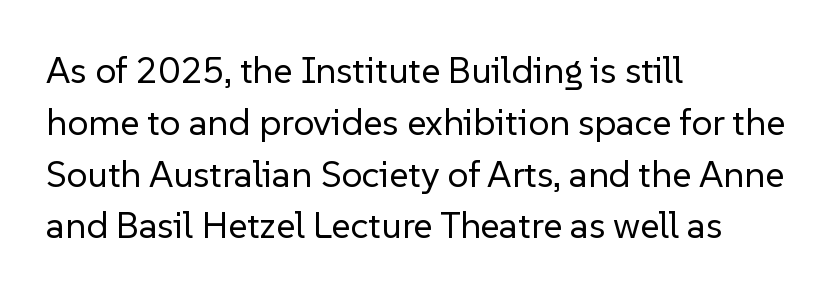
Q: Is the text bold? A: No.
Q: Is the text italic (slanted)? A: No, it is upright.
Q: Is the typeface a serif or a sans-serif typeface? A: Sans-serif.
Q: Is the text underlined? A: No.
Q: How is the paragraph aligned? A: Left-aligned.
Q: Is the spacing between letters normal or unusually wide? A: Normal.
Q: Is the spacing between lines tight, normal or loose? A: Normal.
Q: Width (condensed, normal, or wide)? A: Normal.
Q: Stroke contrast? A: Low.
Q: x-height? A: Medium.
Q: Monospaced? A: No.
